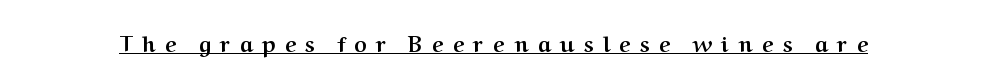
{"italic": "no", "bold": "yes", "underline": "yes", "letter_spacing": "wide", "letter_spacing_em": 0.43, "glyph_px": 22}
